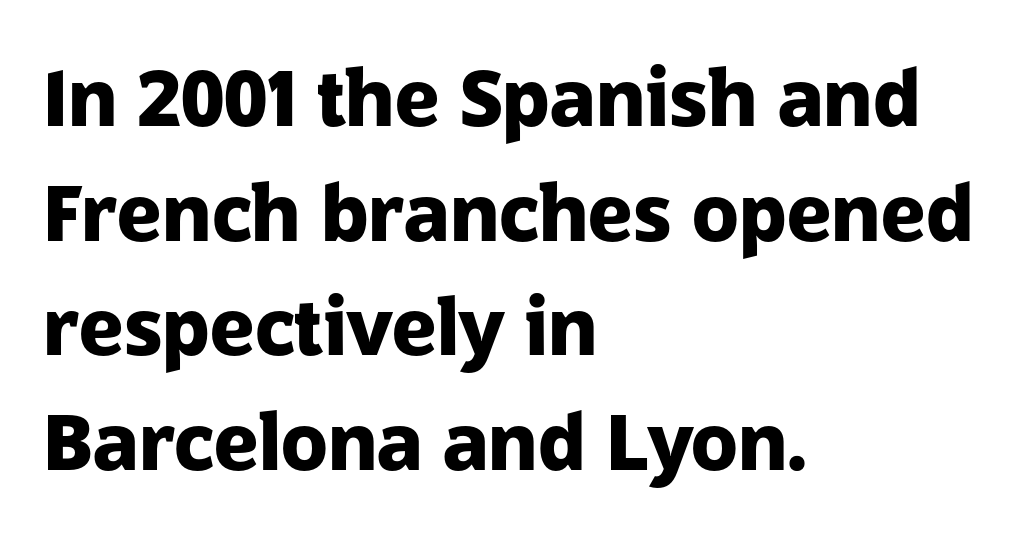
The image shows 77 px heavy sans-serif type, upright; set left-aligned, normal line spacing (1.49x), normal letter spacing, not underlined; low stroke contrast and a medium x-height.
